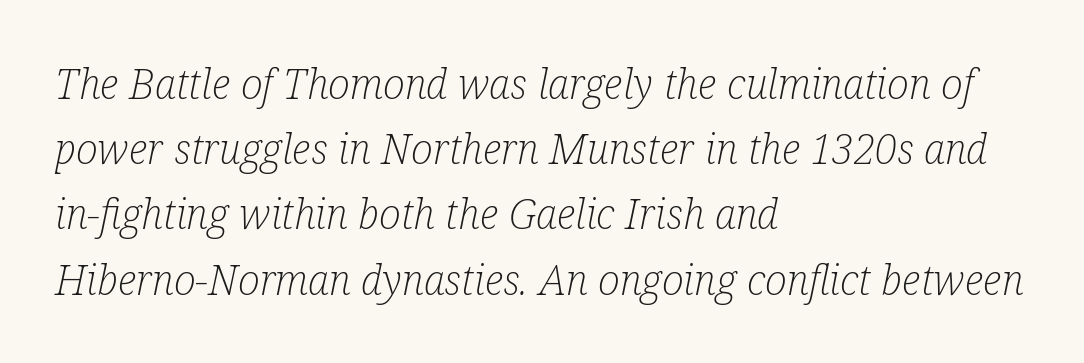
Q: Is the text bold? A: No.
Q: Is the text italic (slanted)? A: Yes, it leans right by about 12 degrees.
Q: Is the typeface a serif or a sans-serif typeface? A: Serif.
Q: Is the text underlined? A: No.
Q: How is the paragraph aligned? A: Left-aligned.
Q: Is the spacing between letters normal or unusually wide? A: Normal.
Q: Is the spacing between lines tight, normal or loose? A: Normal.
Q: Width (condensed, normal, or wide)? A: Condensed.
Q: Stroke contrast? A: Low.
Q: x-height? A: Medium.
Q: Monospaced? A: No.
